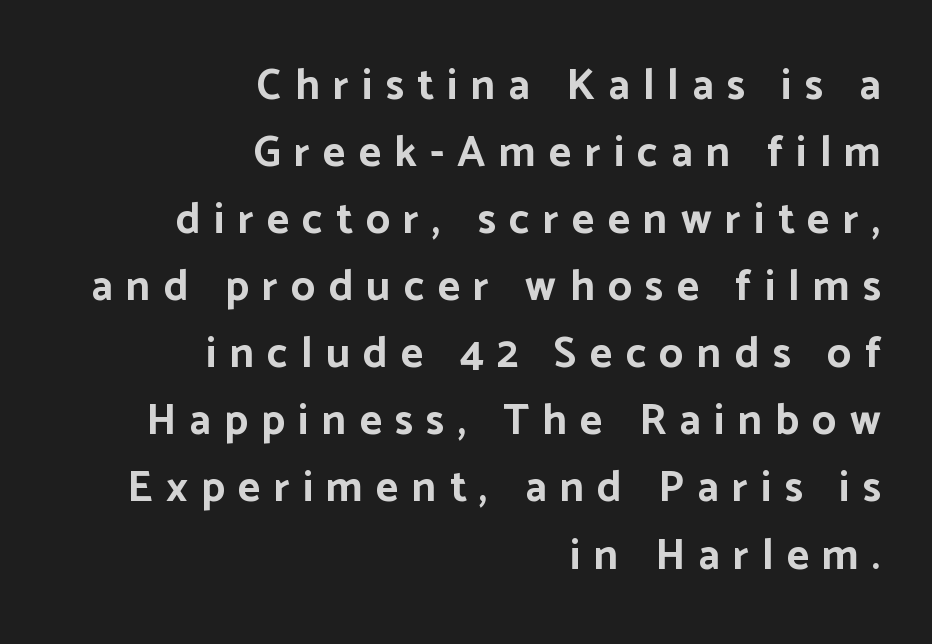
The image shows 43 px bold sans-serif type, upright; set right-aligned, normal line spacing (1.56x), unusually wide letter spacing (+0.31 em), not underlined; low stroke contrast and a medium x-height.
